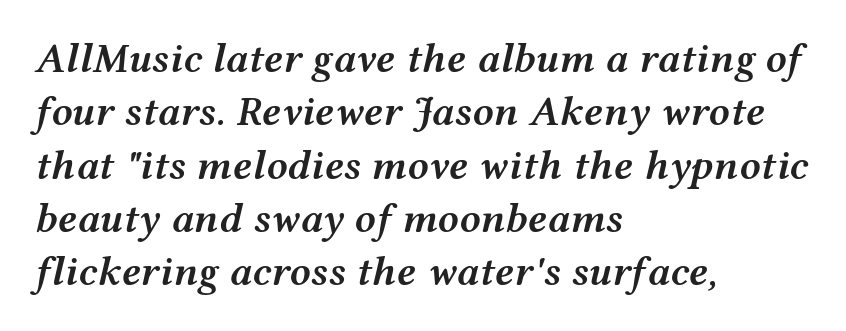
Q: Is the text bold? A: Semi-bold.
Q: Is the text italic (slanted)? A: Yes, it leans right by about 12 degrees.
Q: Is the text underlined? A: No.
Q: How is the paragraph aligned? A: Left-aligned.
Q: Is the spacing between letters normal or unusually wide? A: Normal.
Q: Is the spacing between lines tight, normal or loose? A: Normal.
Q: Width (condensed, normal, or wide)? A: Wide.
Q: Stroke contrast? A: Medium.
Q: x-height? A: Medium.
Q: Monospaced? A: No.
